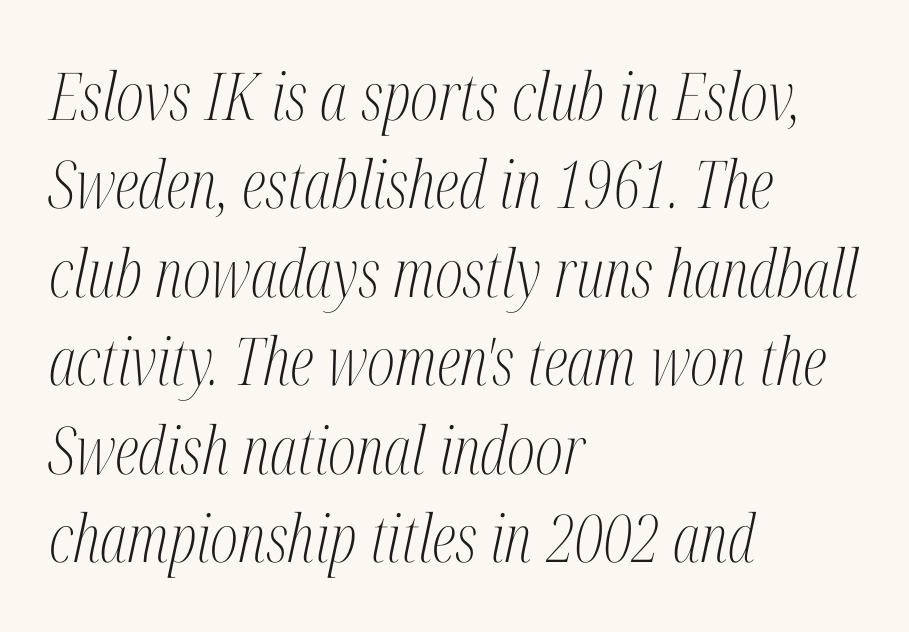
{"serif": "yes", "italic": "yes", "lean": "right", "slant_degrees": 12, "bold": "no", "weight": "light", "width": "condensed", "stroke_contrast": "medium", "x_height": "medium", "monospaced": "no", "underline": "no", "align": "left", "line_spacing": "normal", "line_spacing_ratio": 1.34, "letter_spacing": "normal", "letter_spacing_em": 0.0, "glyph_px": 66}
